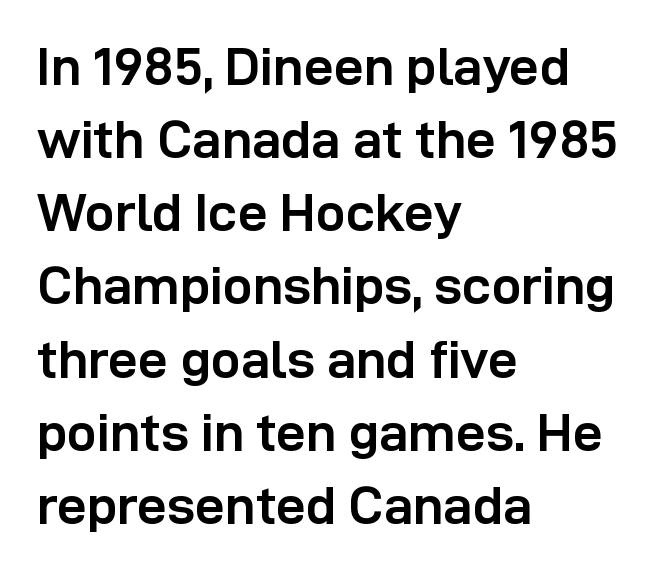
Q: Is the text bold? A: Yes.
Q: Is the text italic (slanted)? A: No, it is upright.
Q: Is the typeface a serif or a sans-serif typeface? A: Sans-serif.
Q: Is the text underlined? A: No.
Q: How is the paragraph aligned? A: Left-aligned.
Q: Is the spacing between letters normal or unusually wide? A: Normal.
Q: Is the spacing between lines tight, normal or loose? A: Normal.
Q: Width (condensed, normal, or wide)? A: Normal.
Q: Stroke contrast? A: Low.
Q: x-height? A: Medium.
Q: Monospaced? A: No.
